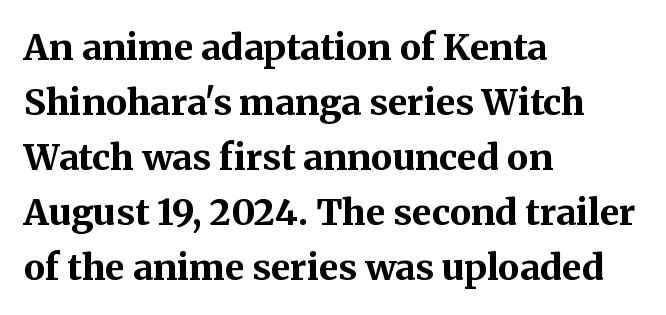
The setting favours the left margin, as ordinary paragraphs usually do. Leading matches the norm, producing a regular column. The horizontal fit of the characters is conventional and even. The strip under each line holds only bare page.
